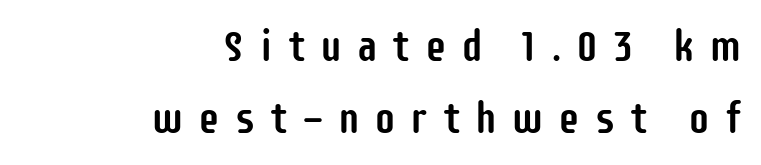
Q: Is the text italic (slanted)? A: No, it is upright.
Q: Is the typeface a serif or a sans-serif typeface? A: Sans-serif.
Q: Is the text underlined? A: No.
Q: How is the paragraph aligned? A: Right-aligned.
Q: Is the spacing between letters normal or unusually wide? A: Unusually wide.
Q: Is the spacing between lines tight, normal or loose? A: Normal.
Q: Width (condensed, normal, or wide)? A: Condensed.
Q: Stroke contrast? A: Low.
Q: x-height? A: Large.
Q: Monospaced? A: No.
